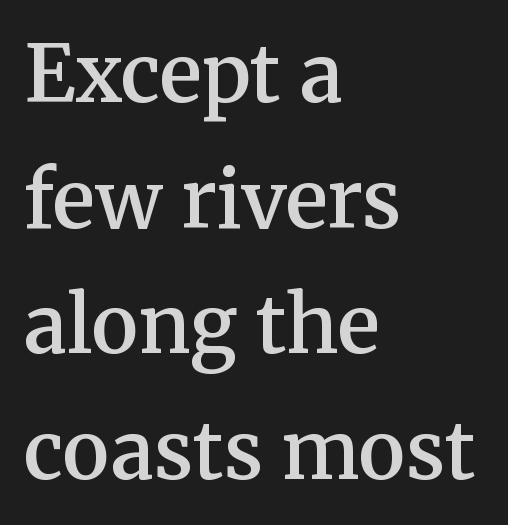
A typesetter would call this proportional, since set widths differ per character. The string is rendered with underlining switched off. The leading is moderate, giving the passage an even texture. How heavy is the stroke? Medium-heavy — a semibold, shy of bold. Yep, those are serifs on the letters. Leftover space on each line is placed entirely after the last word.
